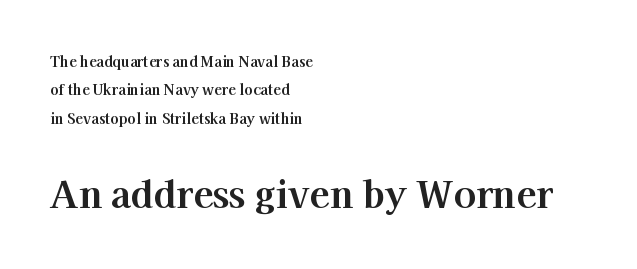
Q: Is the text bold? A: Yes.
Q: Is the text italic (slanted)? A: No, it is upright.
Q: Is the typeface a serif or a sans-serif typeface? A: Serif.
Q: Is the text underlined? A: No.
Q: How is the paragraph aligned? A: Left-aligned.
Q: Is the spacing between letters normal or unusually wide? A: Normal.
Q: Is the spacing between lines tight, normal or loose? A: Loose.
Q: Which block of text is set in a larger size, the first (top) or the second (bottom)? A: The second (bottom) one.
Q: Width (condensed, normal, or wide)? A: Normal.
Q: Stroke contrast? A: High.
Q: x-height? A: Medium.
Q: Monospaced? A: No.
